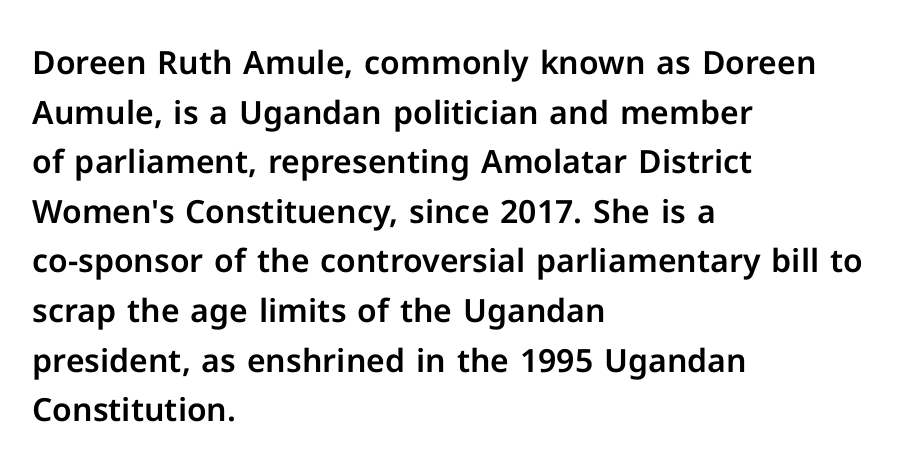
Normally led — the rows are evenly, conventionally spaced. The letters advance in unequal steps, a hallmark of proportional type. Honestly, the letter spacing is just normal — you wouldn't notice it. Short and long lines alike share a common starting point at left.
